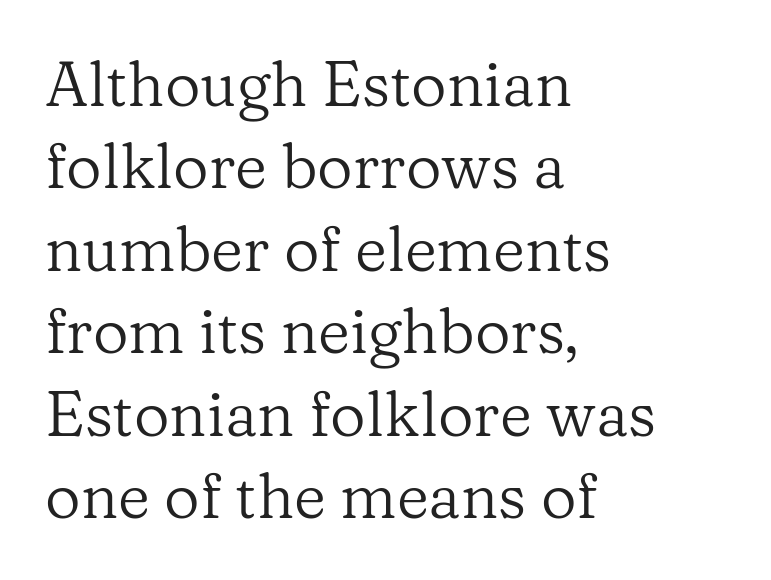
Honestly, there is no underline to notice here at all. Is this a fixed-width face? No — the glyphs have proportional, varying widths. A typesetter would call this leading conventional body-copy spacing. Letterform terminals end in serifs throughout the passage. This rendering leaves character spacing at its baseline value. Alignment: flush left.
